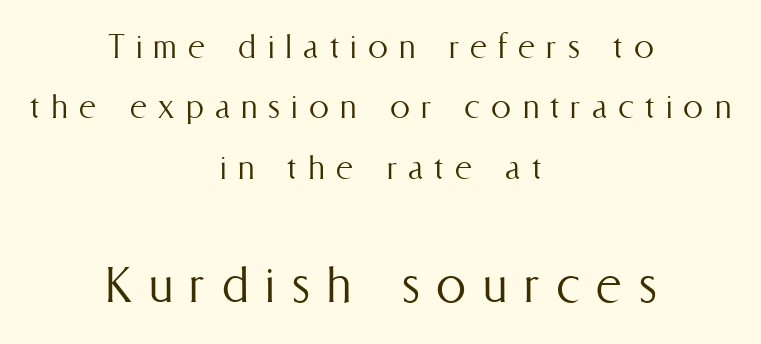
The image shows 60 px light, condensed type, upright; set centered, normal line spacing (1.51x), unusually wide letter spacing (+0.28 em), not underlined; the second (bottom) block is 1.5x larger; medium stroke contrast and a medium x-height.
